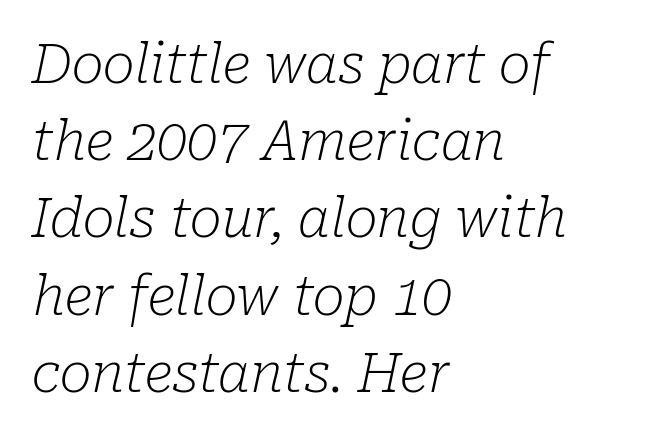
Honestly, the letter spacing is just normal — you wouldn't notice it. The space directly below the letters is spotless. A typesetter would mark this as italic. This sample has the flowing, uneven cadence of proportional lettering. The setting favours the left margin, as ordinary paragraphs usually do. The font family rendered here belongs to the serif group.
